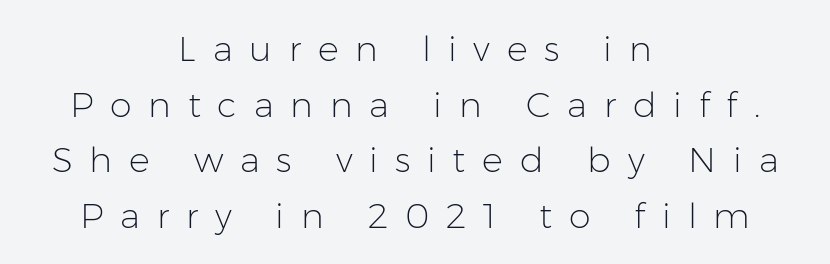
This block has exactly the height ordinary leading produces. Posture: vertical. Notice how the passage keeps no hard edge, just a central spine. Letter spacing: wide.
